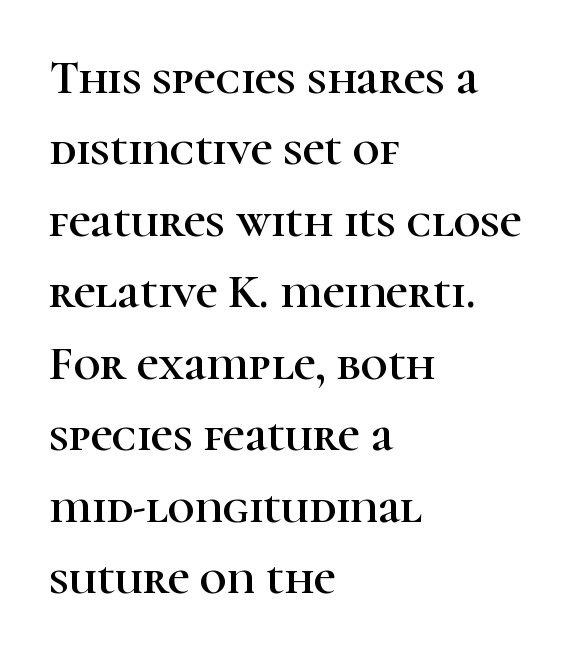
Vertical strokes here are truly vertical. These lines sit exactly where default settings would place them. Tracking here is standard; glyphs follow each other at the usual distance. Descenders are the only things crossing below the line. Letterform terminals end in serifs throughout the passage. The face used here is proportionally spaced, like ordinary book or web type.
